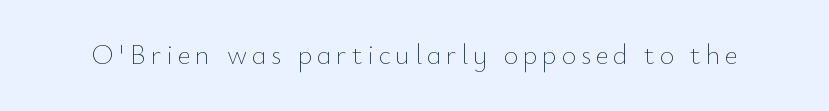
Nope, not italic — everything's standing straight. Spacing verdict: proportional, widths tailored to each character. Descenders hang freely into open space. Stems and bowls with no extra thickness — not bold.
